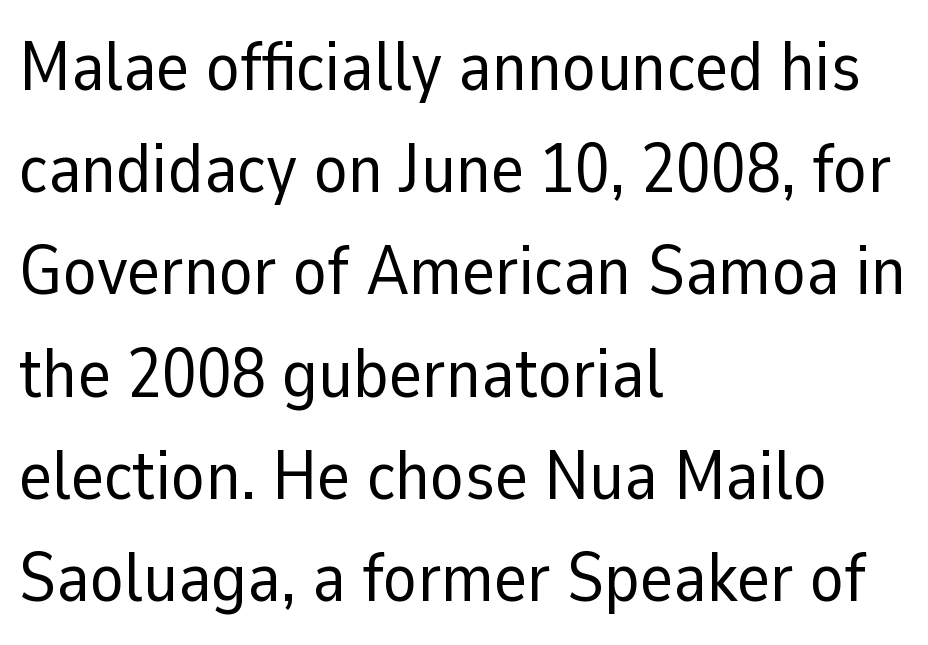
Do the characters align in a grid? No, the font is proportional. Words float on clear page, feet unadorned. The paragraph has a hard left edge and a soft right edge. How would I describe the line gaps? Plain and ordinary. No letter is thick-stroked: the sample isn't bold.
